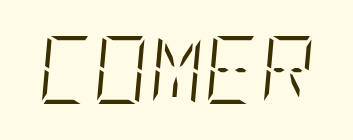
Q: Is the text bold? A: No.
Q: Is the text italic (slanted)? A: Yes, it leans right by about 5 degrees.
Q: Is the text underlined? A: No.
Q: Is the spacing between letters normal or unusually wide? A: Normal.
Q: Width (condensed, normal, or wide)? A: Condensed.
Q: Stroke contrast? A: Low.
Q: x-height? A: Large.
